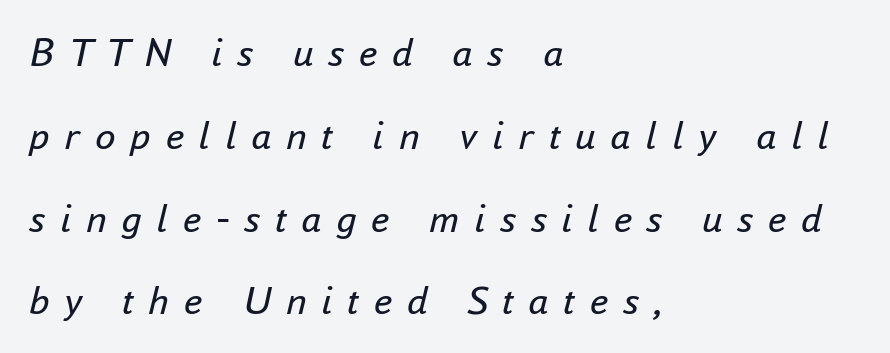
{"italic": "yes", "lean": "right", "slant_degrees": 16, "bold": "no", "weight": "regular", "width": "normal", "stroke_contrast": "low", "x_height": "small", "monospaced": "no", "underline": "no", "align": "left", "line_spacing": "loose", "line_spacing_ratio": 2.02, "letter_spacing": "wide", "letter_spacing_em": 0.36, "glyph_px": 41}
